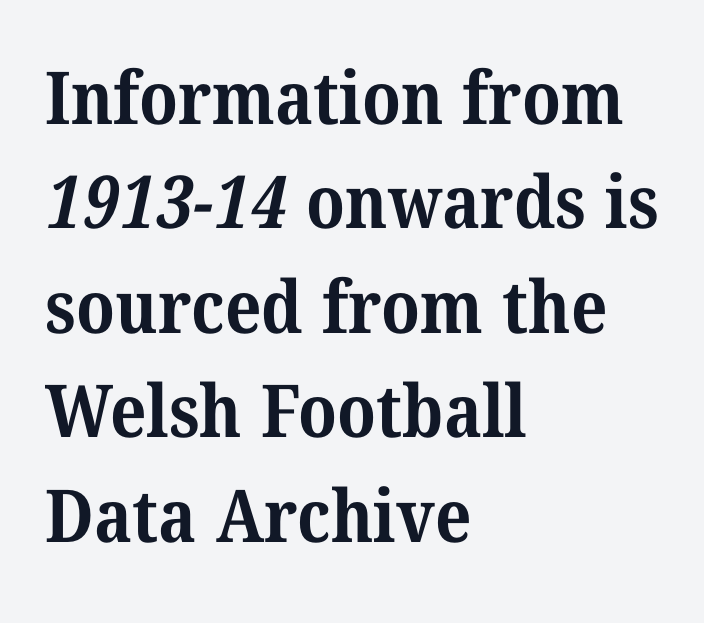
Which margin do the lines hug? The left one — the right edge is uneven. These lines are rendered in a variable-pitch font. Underlining? Definitely not there. Notice how thick the strokes are: this is what a full bold looks like. The glyphs in this specimen are seriffed. Evenly set lines give the paragraph a standard silhouette.
